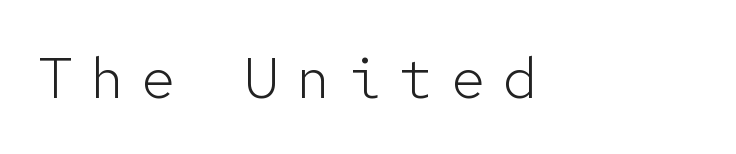
Q: Is the text bold? A: No.
Q: Is the text italic (slanted)? A: No, it is upright.
Q: Is the typeface a serif or a sans-serif typeface? A: Sans-serif.
Q: Is the text underlined? A: No.
Q: Is the spacing between letters normal or unusually wide? A: Unusually wide.
Q: Width (condensed, normal, or wide)? A: Normal.
Q: Stroke contrast? A: Low.
Q: x-height? A: Medium.
Q: Monospaced? A: Yes.
